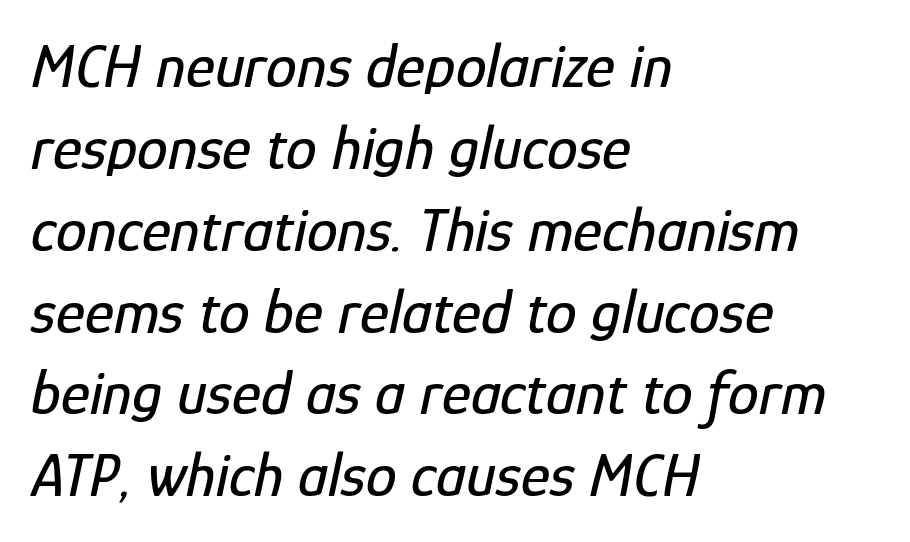
{"italic": "yes", "lean": "right", "slant_degrees": 12, "width": "condensed", "stroke_contrast": "low", "x_height": "medium", "monospaced": "no", "underline": "no", "align": "left", "line_spacing": "normal", "line_spacing_ratio": 1.32, "letter_spacing": "normal", "letter_spacing_em": 0.0, "glyph_px": 62}
